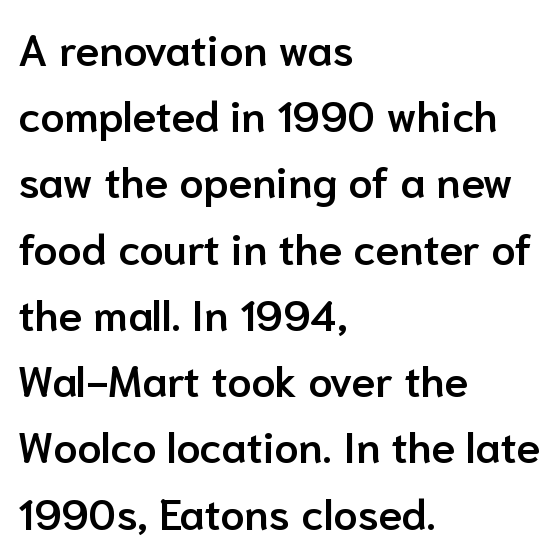
{"serif": "no", "italic": "no", "bold": "semi", "weight": "semibold", "width": "normal", "stroke_contrast": "low", "x_height": "medium", "monospaced": "no", "underline": "no", "align": "left", "line_spacing": "normal", "line_spacing_ratio": 1.54, "letter_spacing": "normal", "letter_spacing_em": 0.0, "glyph_px": 43}
